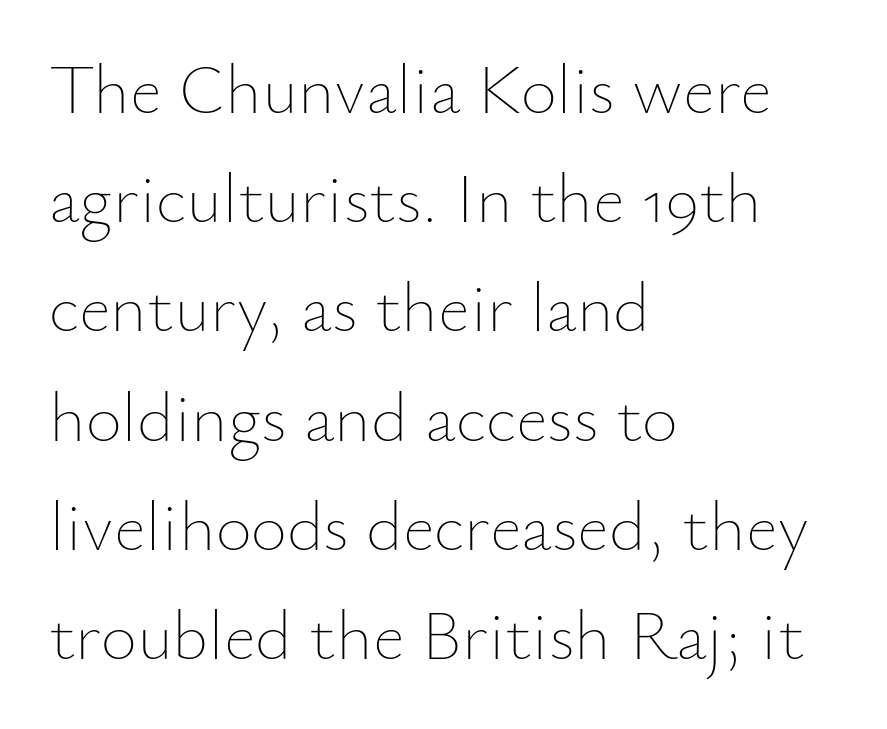
The image shows 70 px thin type, upright; set left-aligned, normal line spacing (1.56x), normal letter spacing, not underlined; low stroke contrast and a small x-height.
